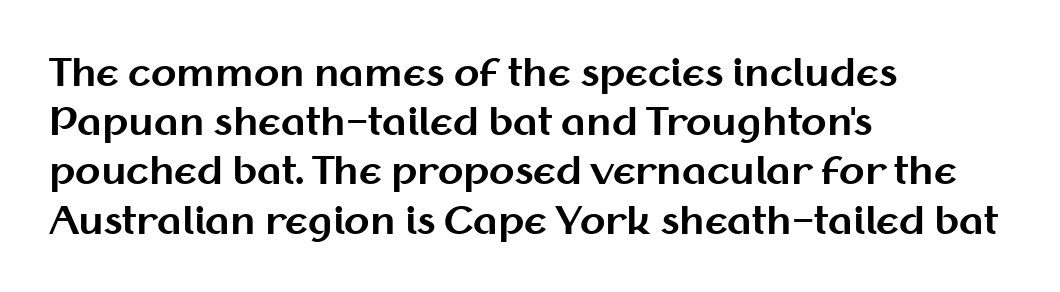
The block of text has a typical density, with ordinary space between rows. How heavy is the stroke? Heavy — this is a bold. This rendering leaves character spacing at its baseline value. The letters advance in unequal steps, a hallmark of proportional type. The lettering holds an erect, upright posture throughout. Is this a sans? Yes — the strokes have no serifs.
